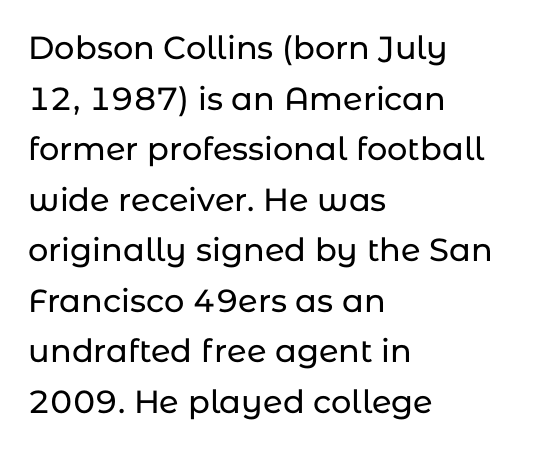
The image shows 32 px sans-serif type, upright; set left-aligned, normal line spacing (1.58x), normal letter spacing, not underlined; low stroke contrast and a medium x-height.
